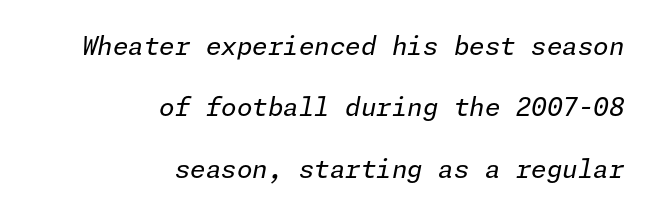
Q: Is the text bold? A: No.
Q: Is the text italic (slanted)? A: Yes, it leans right by about 11 degrees.
Q: Is the text underlined? A: No.
Q: How is the paragraph aligned? A: Right-aligned.
Q: Is the spacing between letters normal or unusually wide? A: Normal.
Q: Is the spacing between lines tight, normal or loose? A: Loose.
